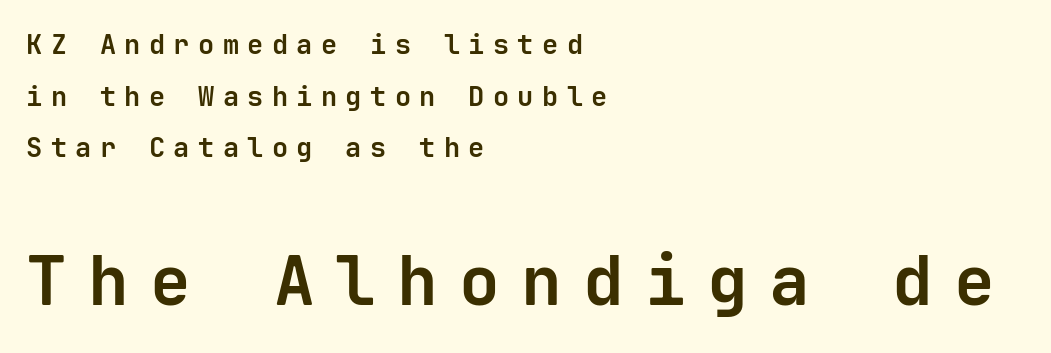
{"serif": "no", "italic": "no", "bold": "yes", "weight": "bold", "width": "normal", "stroke_contrast": "low", "x_height": "medium", "monospaced": "yes", "underline": "no", "align": "left", "line_spacing": "loose", "line_spacing_ratio": 1.91, "letter_spacing": "wide", "letter_spacing_em": 0.31, "larger_block": "second", "size_ratio": 2.52, "glyph_px": 68}
